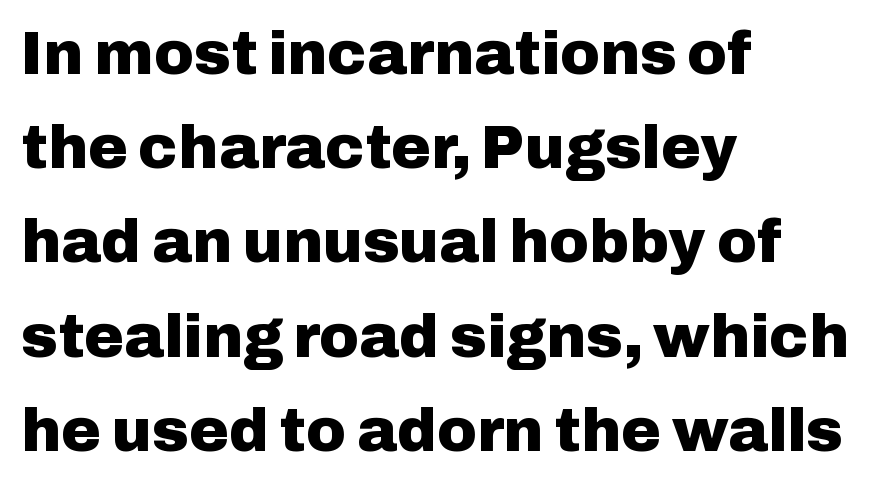
Q: Is the text bold? A: Yes.
Q: Is the text italic (slanted)? A: No, it is upright.
Q: Is the typeface a serif or a sans-serif typeface? A: Sans-serif.
Q: Is the text underlined? A: No.
Q: How is the paragraph aligned? A: Left-aligned.
Q: Is the spacing between letters normal or unusually wide? A: Normal.
Q: Is the spacing between lines tight, normal or loose? A: Normal.
Q: Width (condensed, normal, or wide)? A: Normal.
Q: Stroke contrast? A: Low.
Q: x-height? A: Medium.
Q: Monospaced? A: No.
